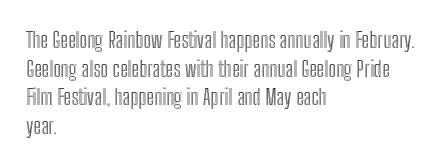
A normal amount of white space separates one row of letters from the next. Unmarked baselines from the first word to the last. These lines were composed using upright roman letters. Compared with typical body copy, the letter spacing here is the same. Line beginnings align vertically; line endings do not.
